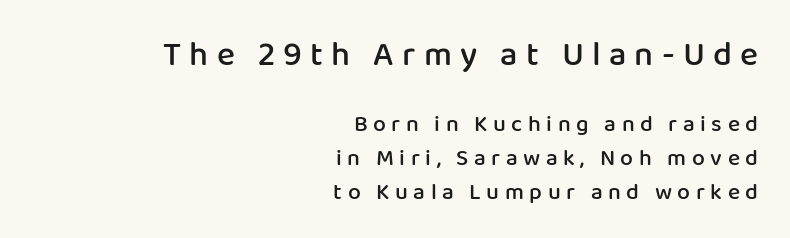
{"serif": "no", "italic": "no", "bold": "semi", "weight": "semibold", "width": "normal", "stroke_contrast": "low", "x_height": "medium", "monospaced": "no", "underline": "no", "align": "right", "line_spacing": "normal", "line_spacing_ratio": 1.47, "letter_spacing": "wide", "letter_spacing_em": 0.24, "larger_block": "first", "size_ratio": 1.48, "glyph_px": 34}
